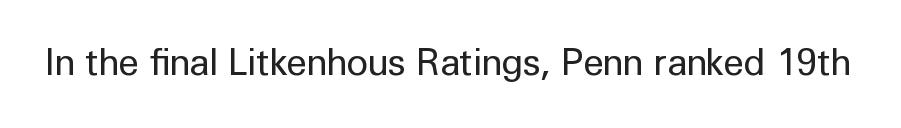
Q: Is the text bold? A: No.
Q: Is the text italic (slanted)? A: No, it is upright.
Q: Is the typeface a serif or a sans-serif typeface? A: Sans-serif.
Q: Is the text underlined? A: No.
Q: Is the spacing between letters normal or unusually wide? A: Normal.
Q: Width (condensed, normal, or wide)? A: Normal.
Q: Stroke contrast? A: Low.
Q: x-height? A: Medium.
Q: Monospaced? A: No.
